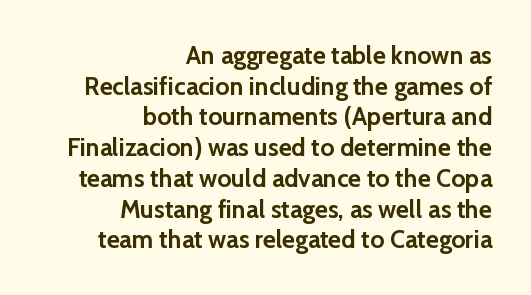
{"italic": "no", "bold": "yes", "underline": "no", "align": "right", "line_spacing_ratio": 1.23, "letter_spacing": "normal", "letter_spacing_em": 0.0, "glyph_px": 25}
